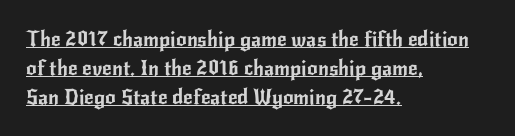
Line beginnings align vertically; line endings do not. Leading: standard. The horizontal fit of the characters is conventional and even. Ordinary non-slanted type is in use. Caption: lettering with a line underneath.
